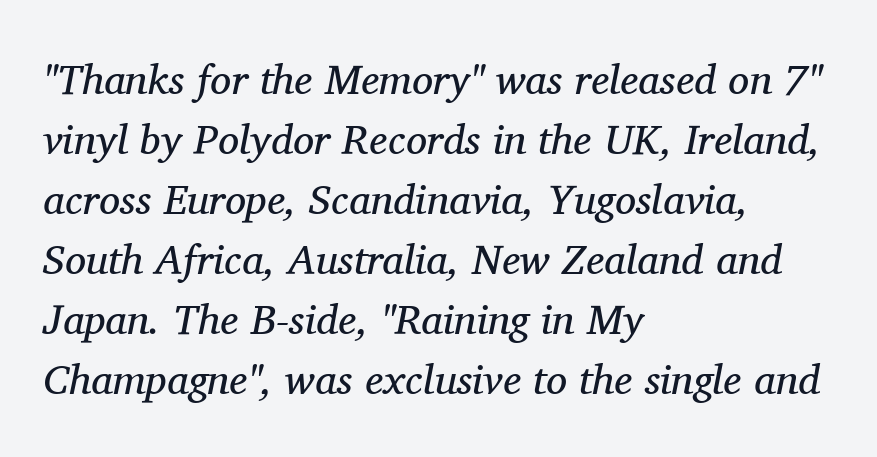
The image shows 42 px regular-weight serif type, italic (leaning right); set left-aligned, normal line spacing (1.43x), normal letter spacing, not underlined; medium stroke contrast and a medium x-height.
